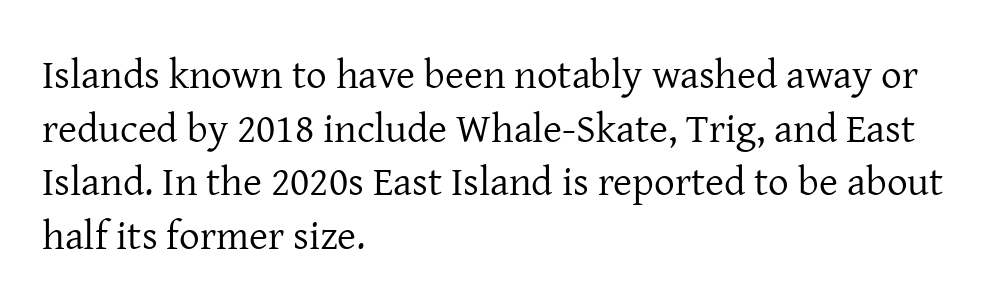
Q: Is the text bold? A: No.
Q: Is the text italic (slanted)? A: No, it is upright.
Q: Is the typeface a serif or a sans-serif typeface? A: Serif.
Q: Is the text underlined? A: No.
Q: How is the paragraph aligned? A: Left-aligned.
Q: Is the spacing between letters normal or unusually wide? A: Normal.
Q: Is the spacing between lines tight, normal or loose? A: Normal.
Q: Width (condensed, normal, or wide)? A: Normal.
Q: Stroke contrast? A: Low.
Q: x-height? A: Medium.
Q: Monospaced? A: No.
